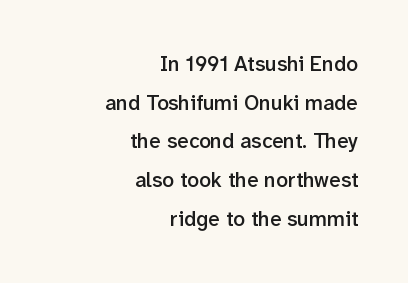
{"italic": "no", "bold": "semi", "underline": "no", "align": "right", "line_spacing_ratio": 1.84, "letter_spacing": "normal", "letter_spacing_em": 0.0, "glyph_px": 21}
